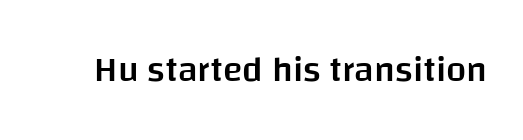
{"serif": "no", "italic": "no", "bold": "semi", "weight": "semibold", "width": "normal", "stroke_contrast": "low", "x_height": "large", "monospaced": "no", "underline": "no", "letter_spacing": "normal", "letter_spacing_em": 0.0, "glyph_px": 36}
